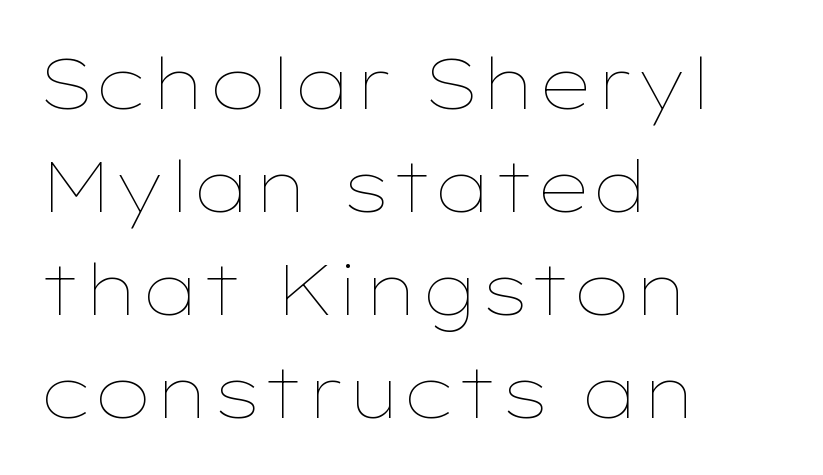
{"italic": "no", "bold": "no", "weight": "thin", "width": "wide", "stroke_contrast": "low", "x_height": "medium", "monospaced": "no", "underline": "no", "align": "left", "line_spacing": "normal", "line_spacing_ratio": 1.47, "letter_spacing": "normal", "letter_spacing_em": 0.0, "glyph_px": 70}
